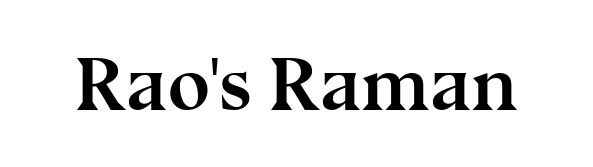
The image shows 76 px semibold serif type, upright; set normal letter spacing, not underlined; medium stroke contrast and a medium x-height.
